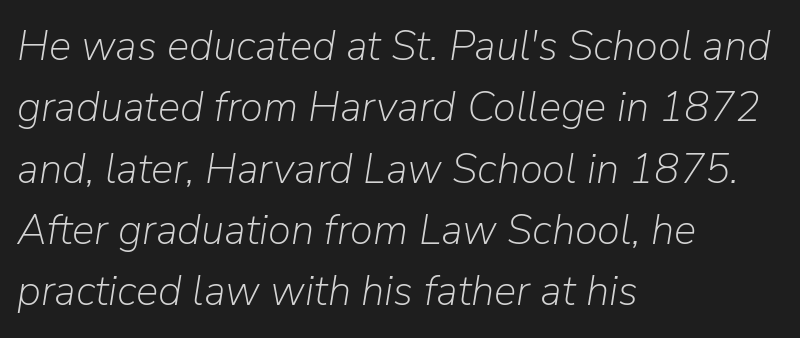
Q: Is the text bold? A: No.
Q: Is the text italic (slanted)? A: Yes, it leans right by about 9 degrees.
Q: Is the text underlined? A: No.
Q: How is the paragraph aligned? A: Left-aligned.
Q: Is the spacing between letters normal or unusually wide? A: Normal.
Q: Is the spacing between lines tight, normal or loose? A: Normal.
Q: Width (condensed, normal, or wide)? A: Normal.
Q: Stroke contrast? A: Low.
Q: x-height? A: Medium.
Q: Monospaced? A: No.
